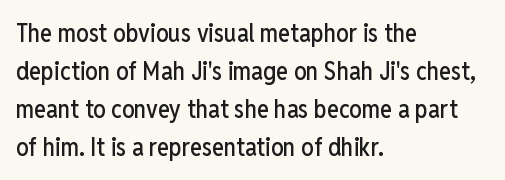
Plain, unruled lines of type. Each word holds together tightly as a unit, with standard inter-letter gaps. Every row of glyphs begins at an identical x-position on the left. Leading matches the norm, producing a regular column.
